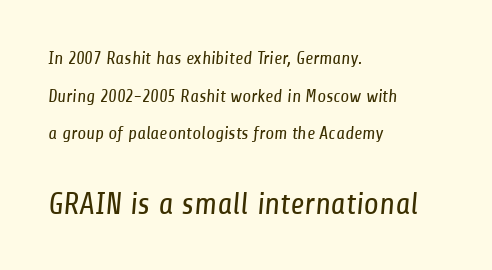
The image shows 31 px regular-weight, condensed sans-serif type; set left-aligned, loose line spacing (2.09x), normal letter spacing, not underlined; the second (bottom) block is 1.72x larger; low stroke contrast and a medium x-height.
